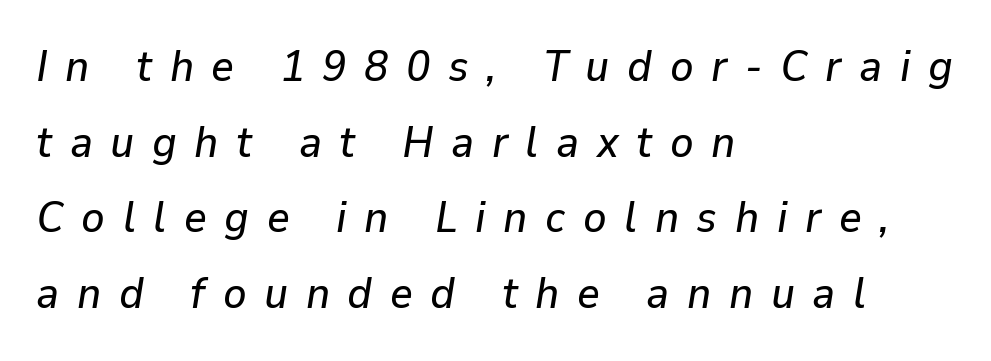
Q: Is the text italic (slanted)? A: Yes, it leans right by about 9 degrees.
Q: Is the text underlined? A: No.
Q: How is the paragraph aligned? A: Left-aligned.
Q: Is the spacing between letters normal or unusually wide? A: Unusually wide.
Q: Width (condensed, normal, or wide)? A: Normal.
Q: Stroke contrast? A: Low.
Q: x-height? A: Medium.
Q: Monospaced? A: No.
